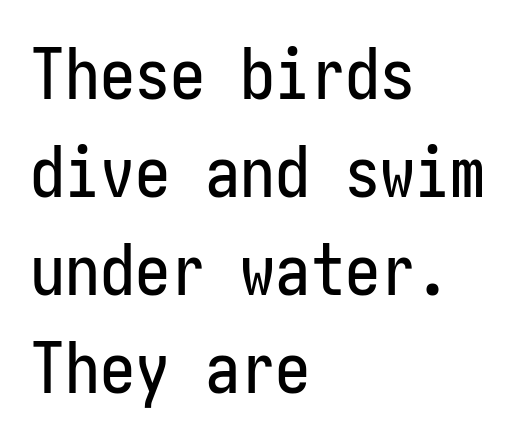
The lines are quadded left. This is sans-serif lettering, the kind often seen on screens and signage. Each word holds together tightly as a unit, with standard inter-letter gaps. Posture: vertical.
